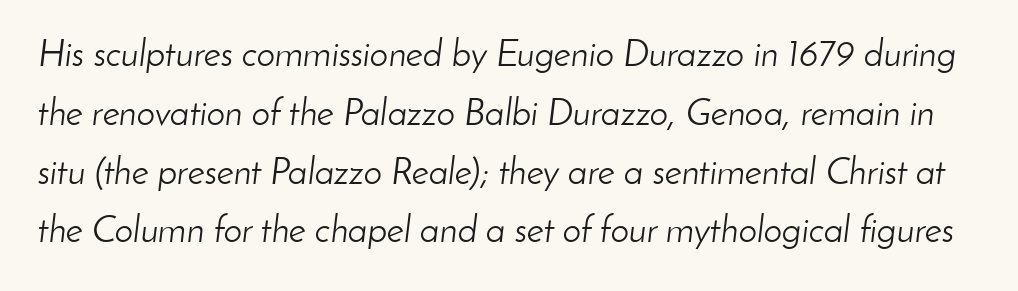
The image shows 37 px light type, italic (leaning right); set normal line spacing (1.59x), normal letter spacing, not underlined; low stroke contrast and a small x-height.
